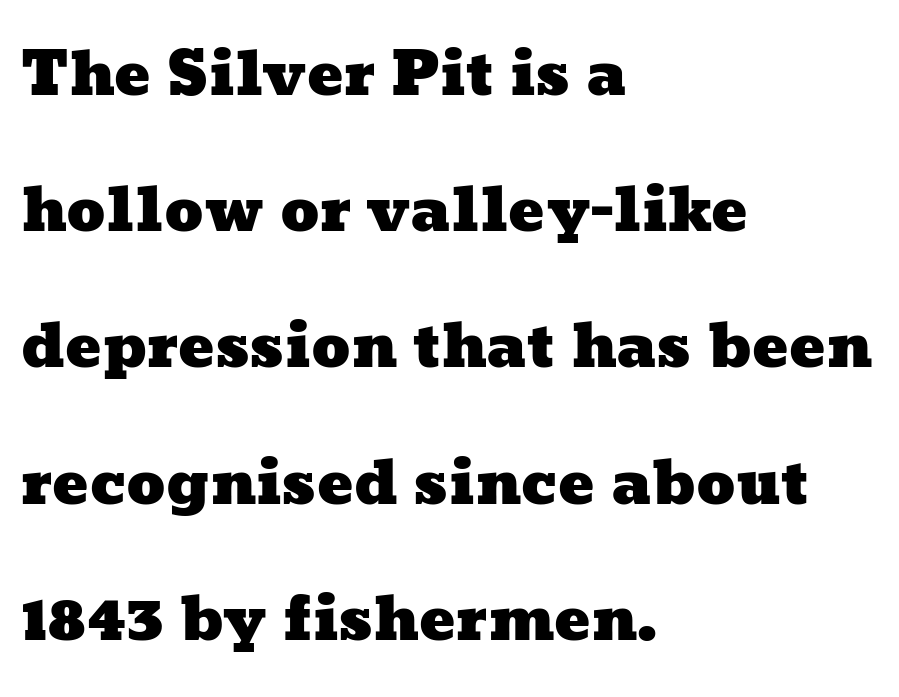
Q: Is the text underlined? A: No.
Q: How is the paragraph aligned? A: Left-aligned.
Q: Is the spacing between letters normal or unusually wide? A: Normal.
Q: Is the spacing between lines tight, normal or loose? A: Loose.
Q: Width (condensed, normal, or wide)? A: Wide.
Q: Stroke contrast? A: Low.
Q: x-height? A: Medium.
Q: Monospaced? A: No.
